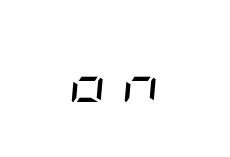
{"italic": "yes", "lean": "right", "slant_degrees": 5, "bold": "no", "weight": "regular", "width": "condensed", "stroke_contrast": "low", "x_height": "large", "underline": "no", "letter_spacing": "wide", "letter_spacing_em": 0.31, "glyph_px": 47}
